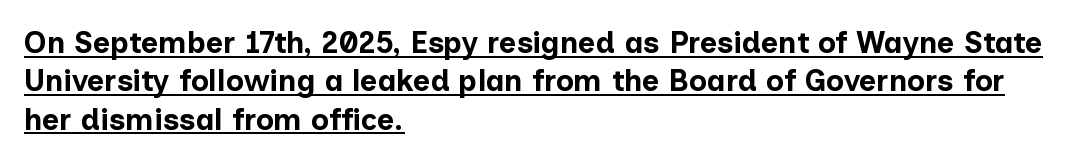
{"serif": "no", "italic": "no", "bold": "yes", "weight": "bold", "width": "normal", "stroke_contrast": "low", "x_height": "medium", "monospaced": "no", "underline": "yes", "align": "left", "line_spacing": "normal", "line_spacing_ratio": 1.28, "letter_spacing": "normal", "letter_spacing_em": 0.0, "glyph_px": 30}
